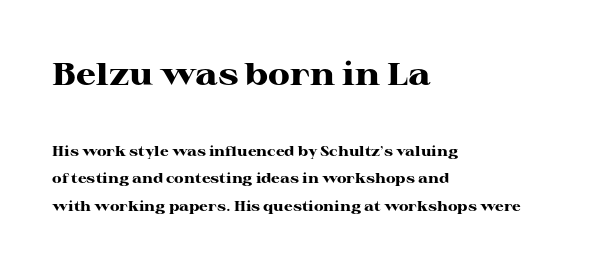
Quick note: interline space is abundant. Each letter keeps its own natural width here, so spacing adapts to shape. Reading top to bottom, the characters get smaller at the block break. The face used here is rendered with its standard letterfit. Old-style or modern, the face here clearly has serifs.
